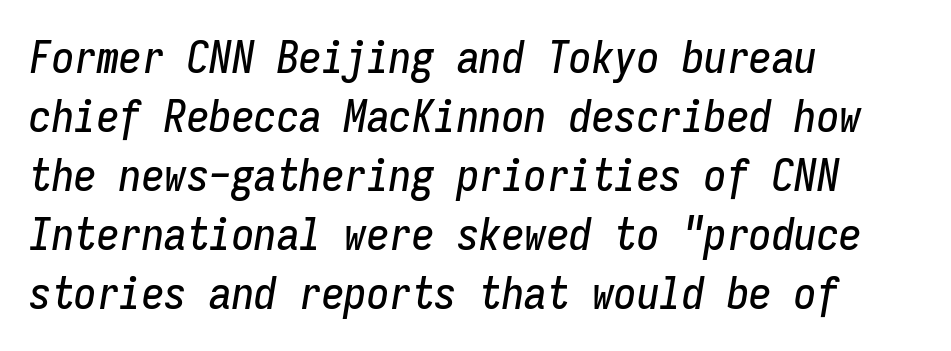
Q: Is the text italic (slanted)? A: Yes, it leans right by about 9 degrees.
Q: Is the text underlined? A: No.
Q: How is the paragraph aligned? A: Left-aligned.
Q: Is the spacing between letters normal or unusually wide? A: Normal.
Q: Is the spacing between lines tight, normal or loose? A: Normal.
Q: Width (condensed, normal, or wide)? A: Condensed.
Q: Stroke contrast? A: Low.
Q: x-height? A: Medium.
Q: Monospaced? A: Yes.
